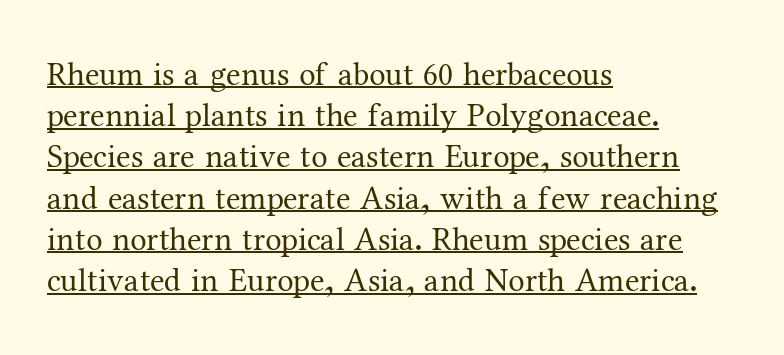
{"serif": "yes", "italic": "no", "bold": "no", "weight": "regular", "width": "normal", "stroke_contrast": "medium", "x_height": "medium", "monospaced": "no", "underline": "yes", "align": "left", "line_spacing": "normal", "line_spacing_ratio": 1.25, "letter_spacing": "normal", "letter_spacing_em": 0.0, "glyph_px": 33}
